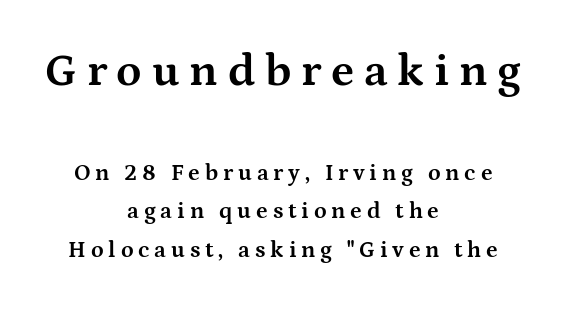
Serif or sans? Serif — the stroke terminals have little feet. This is roman type, the default non-slanted kind. Regarding leading, the lines here are spaced in the standard way. Neither beginnings nor endings align; midpoints do. Heavy-handed strokes throughout: this text is bold. Honestly, there is no underline to notice here at all.
